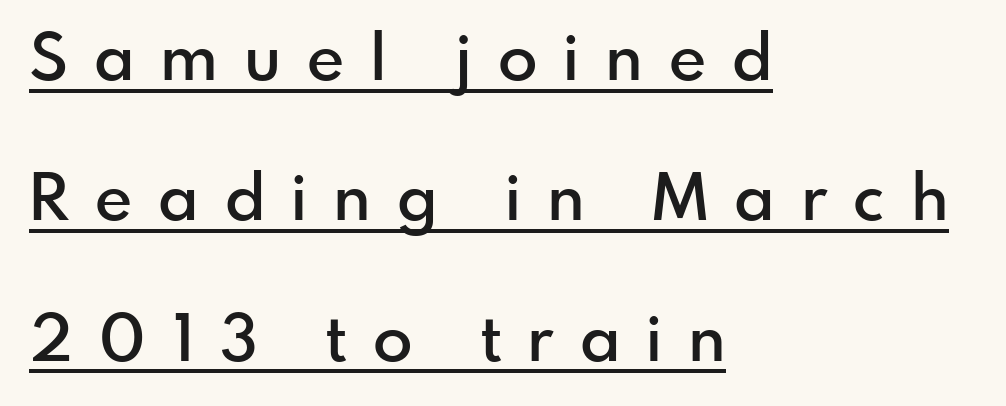
Q: Is the text bold? A: Semi-bold.
Q: Is the text italic (slanted)? A: No, it is upright.
Q: Is the typeface a serif or a sans-serif typeface? A: Sans-serif.
Q: Is the text underlined? A: Yes.
Q: How is the paragraph aligned? A: Left-aligned.
Q: Is the spacing between letters normal or unusually wide? A: Unusually wide.
Q: Is the spacing between lines tight, normal or loose? A: Loose.
Q: Width (condensed, normal, or wide)? A: Normal.
Q: Stroke contrast? A: Low.
Q: x-height? A: Small.
Q: Monospaced? A: No.
